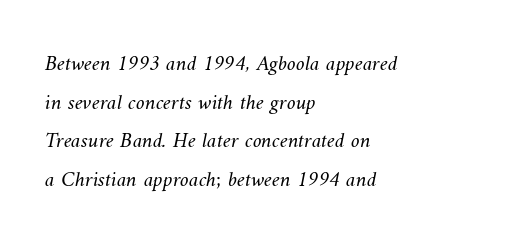
The characters are drawn with everyday or finer stroke widths. These lines stack with their left ends in a neat column. The face used here is rendered with its standard letterfit. The specimen omits any rule beneath the text block's lines.
